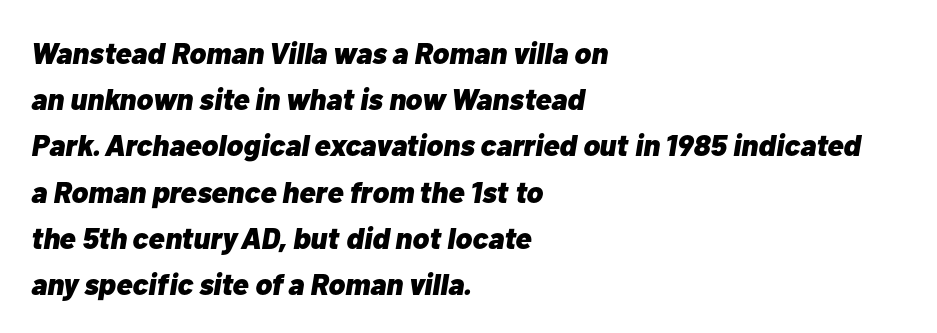
Emphasis-style slanted type is in use. Descenders hang freely into open space. The tracking reads as untouched default to a designer's eye. Layout note: lines flush left. If you measured baseline to baseline, you'd find a middling distance.
